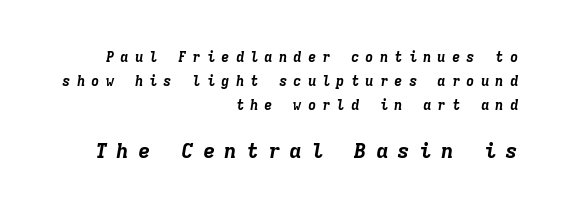
The image shows 21 px bold type, italic (leaning right); set right-aligned, line spacing 1.72x, unusually wide letter spacing (+0.43 em), not underlined; the second (bottom) block is 1.5x larger.
